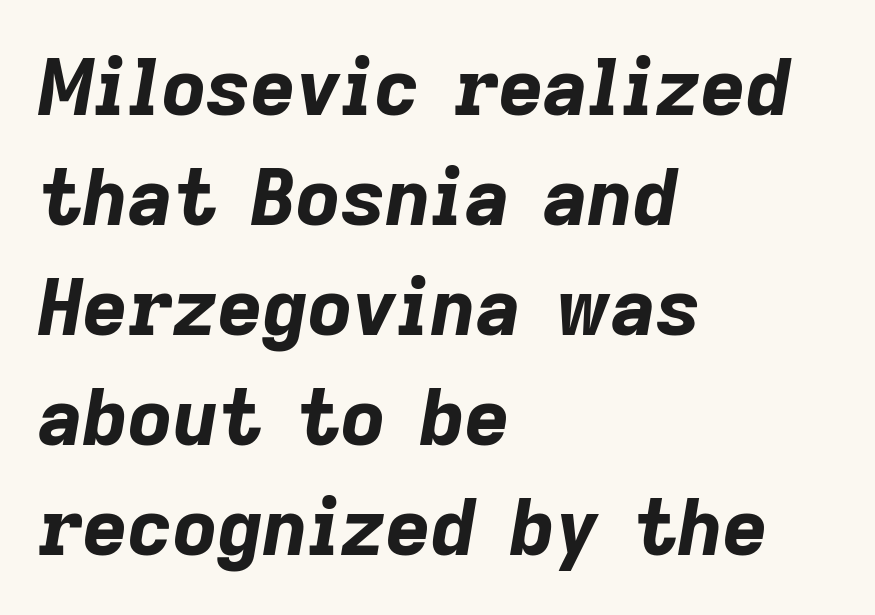
{"italic": "yes", "lean": "right", "slant_degrees": 9, "bold": "yes", "weight": "bold", "width": "normal", "stroke_contrast": "low", "x_height": "medium", "monospaced": "no", "underline": "no", "align": "left", "line_spacing": "normal", "line_spacing_ratio": 1.41, "letter_spacing": "normal", "letter_spacing_em": 0.0, "glyph_px": 78}
